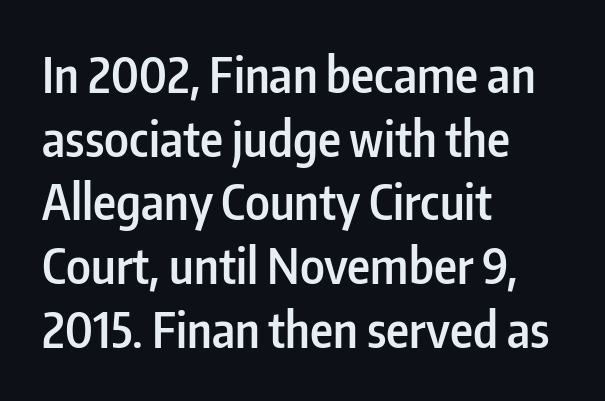
Tracking here is standard; glyphs follow each other at the usual distance. The area under the type is left untouched. The rendering shows plain stroke endings on the letterforms — a sans-serif design. Italic: no, the glyphs are upright roman. The text block is weighted toward the left margin, trailing off unevenly rightward. How heavy is the stroke? Medium-heavy — a semibold, shy of bold.
